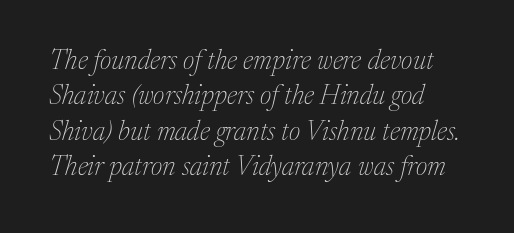
Q: Is the text bold? A: No.
Q: Is the text italic (slanted)? A: Yes, it leans right by about 17 degrees.
Q: Is the text underlined? A: No.
Q: Is the spacing between letters normal or unusually wide? A: Normal.
Q: Is the spacing between lines tight, normal or loose? A: Normal.
